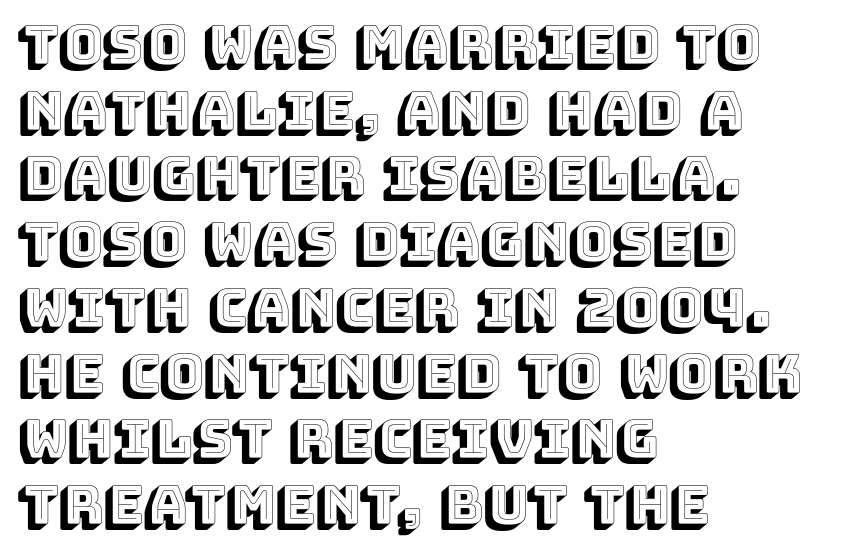
Q: Is the text italic (slanted)? A: No, it is upright.
Q: Is the text underlined? A: No.
Q: How is the paragraph aligned? A: Left-aligned.
Q: Is the spacing between letters normal or unusually wide? A: Normal.
Q: Width (condensed, normal, or wide)? A: Normal.
Q: x-height? A: Large.
Q: Monospaced? A: No.
